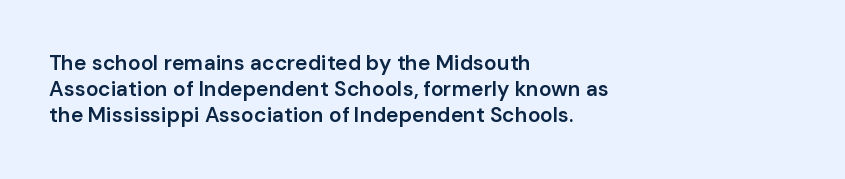
Just letters on the line, the space beneath them empty. Evenly set lines give the paragraph a standard silhouette. Compared with a centered layout, this one pins lines to the left instead. Letter spacing: default.
